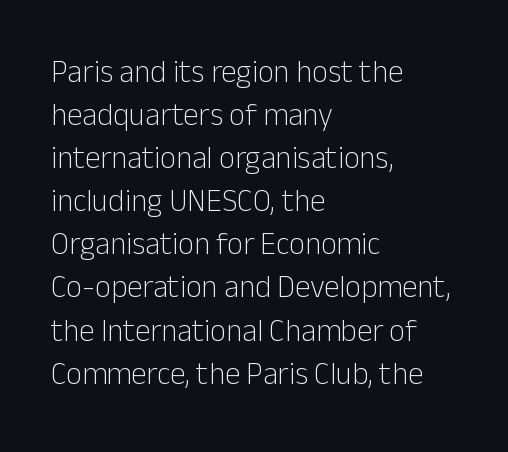
{"serif": "no", "italic": "no", "bold": "no", "weight": "light", "width": "normal", "stroke_contrast": "low", "x_height": "medium", "monospaced": "no", "underline": "no", "align": "left", "line_spacing": "normal", "line_spacing_ratio": 1.39, "letter_spacing": "normal", "letter_spacing_em": 0.0, "glyph_px": 31}
